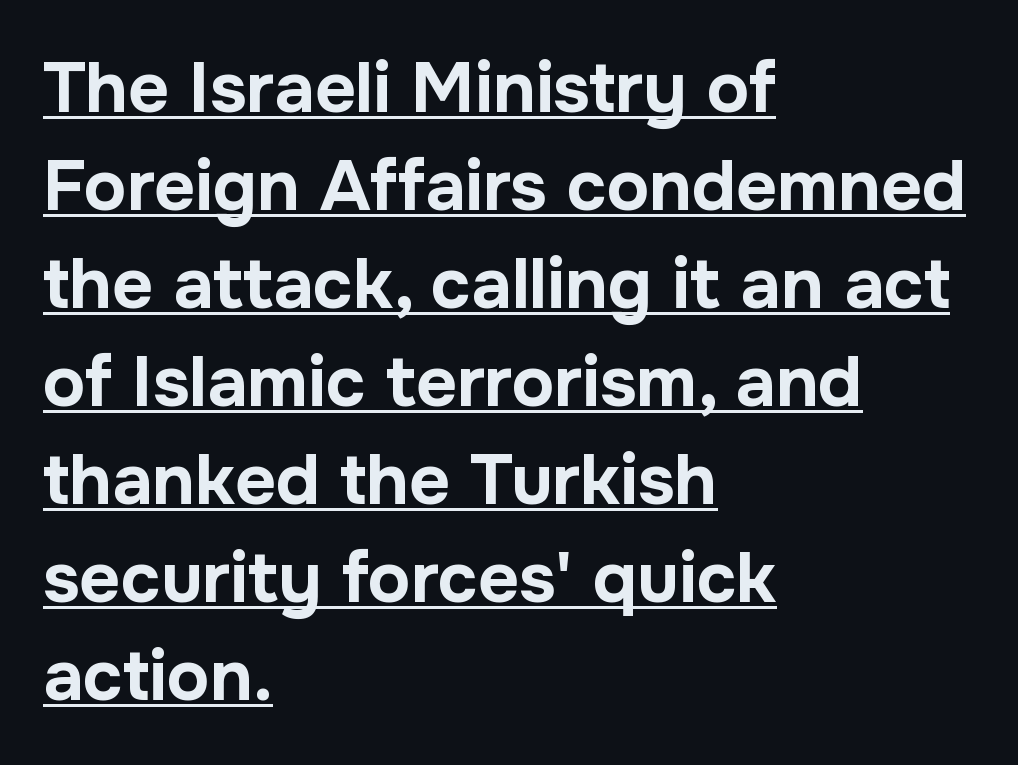
The letters advance in unequal steps, a hallmark of proportional type. The sample has been set heavy, in full bold. If you drew a ruler down the left edge, every line would touch it. Beneath each row of characters lies a ruled line.
